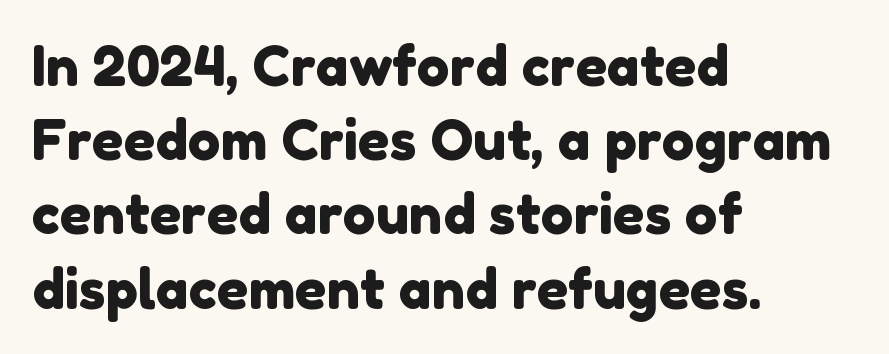
The designer left line spacing at the default. These lines are set flush left with a ragged right edge. The rendering keeps characters at their native spacing. These lines are rendered in a variable-pitch font. A bare baseline throughout the passage. The text was rendered using a sans face with plain stroke endings.
